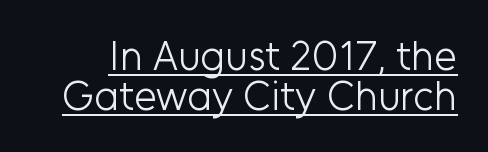
Q: Is the text bold? A: No.
Q: Is the text italic (slanted)? A: No, it is upright.
Q: Is the typeface a serif or a sans-serif typeface? A: Sans-serif.
Q: Is the text underlined? A: Yes.
Q: Is the spacing between letters normal or unusually wide? A: Normal.
Q: Is the spacing between lines tight, normal or loose? A: Tight.
Q: Width (condensed, normal, or wide)? A: Normal.
Q: Stroke contrast? A: Low.
Q: x-height? A: Medium.
Q: Monospaced? A: No.
